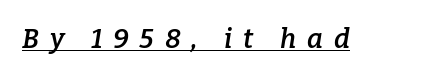
Stems and bowls a touch heavier than normal — semibold. Quick note: italic. The gaps between neighbouring characters are conspicuously large. Emphasis is given by a line drawn under the lettering.
